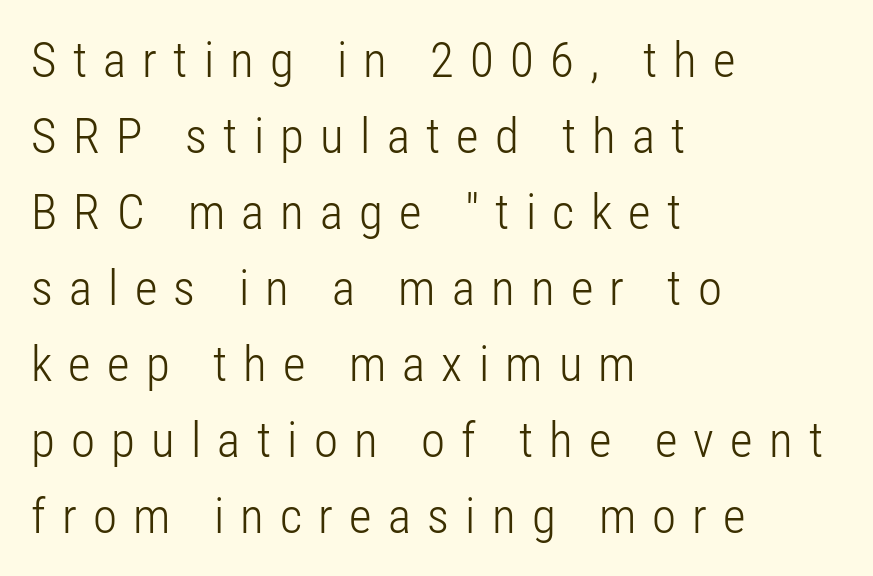
This rendering employs a face without finishing strokes, i.e., a sans-serif. Notice how the stems are strictly vertical — no italics here. Rows of type keep a routine distance in the vertical direction. This is not heavy type; no bold has been used. Someone cranked the tracking dial way up on this one.
